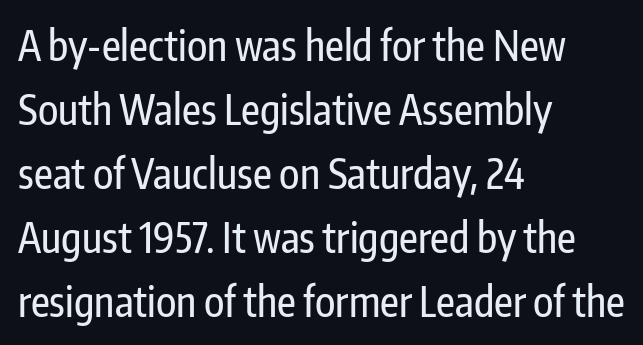
The image shows 41 px condensed sans-serif type, upright; set left-aligned, normal line spacing (1.56x), normal letter spacing, not underlined; low stroke contrast and a medium x-height.
